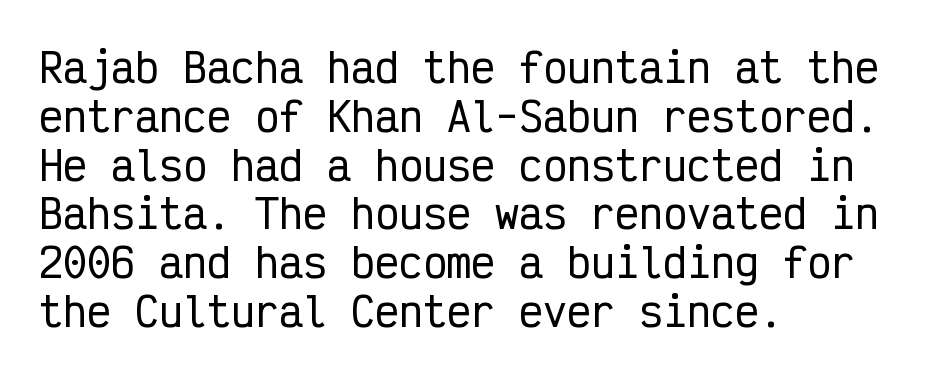
Letterform terminals end flat and unadorned throughout the passage. Casual observation: everything's shoved over to the left. The passage shown is typed in a monospace face where columns stay perfectly aligned. The type is set solid horizontally, with unmodified tracking.
